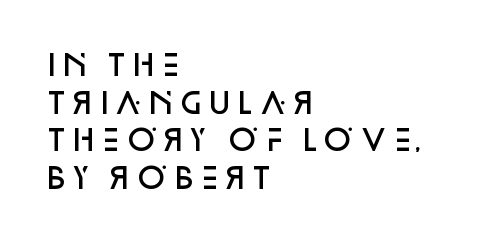
Q: Is the text bold? A: Semi-bold.
Q: Is the text italic (slanted)? A: No, it is upright.
Q: Is the typeface a serif or a sans-serif typeface? A: Sans-serif.
Q: Is the text underlined? A: No.
Q: How is the paragraph aligned? A: Left-aligned.
Q: Is the spacing between letters normal or unusually wide? A: Normal.
Q: Is the spacing between lines tight, normal or loose? A: Normal.
Q: Width (condensed, normal, or wide)? A: Normal.
Q: Stroke contrast? A: Low.
Q: x-height? A: Large.
Q: Monospaced? A: No.
